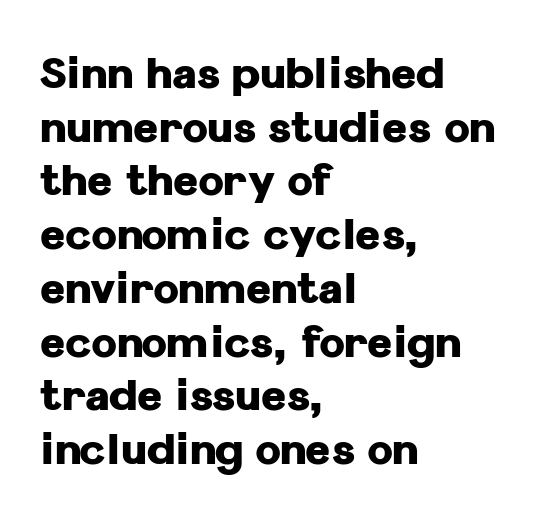
Q: Is the text bold? A: Yes.
Q: Is the text italic (slanted)? A: No, it is upright.
Q: Is the typeface a serif or a sans-serif typeface? A: Sans-serif.
Q: Is the text underlined? A: No.
Q: How is the paragraph aligned? A: Left-aligned.
Q: Is the spacing between letters normal or unusually wide? A: Normal.
Q: Is the spacing between lines tight, normal or loose? A: Normal.
Q: Width (condensed, normal, or wide)? A: Normal.
Q: Stroke contrast? A: Low.
Q: x-height? A: Medium.
Q: Monospaced? A: No.
